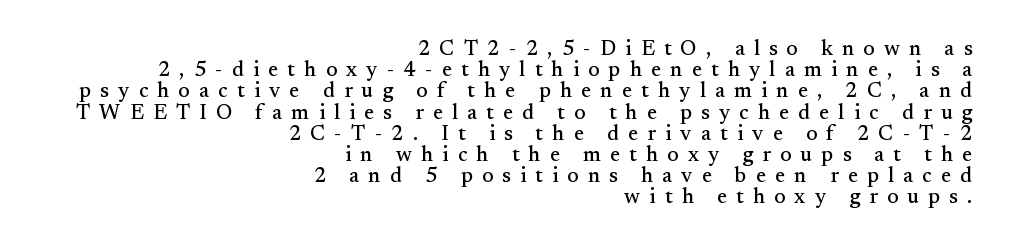
{"italic": "no", "underline": "no", "align": "right", "line_spacing": "tight", "line_spacing_ratio": 1.01, "letter_spacing": "wide", "letter_spacing_em": 0.44, "glyph_px": 21}
